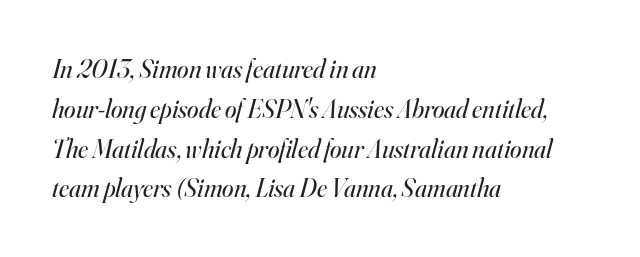
Q: Is the text bold? A: No.
Q: Is the text italic (slanted)? A: Yes, it leans right by about 16 degrees.
Q: Is the text underlined? A: No.
Q: How is the paragraph aligned? A: Left-aligned.
Q: Is the spacing between letters normal or unusually wide? A: Normal.
Q: Is the spacing between lines tight, normal or loose? A: Normal.
